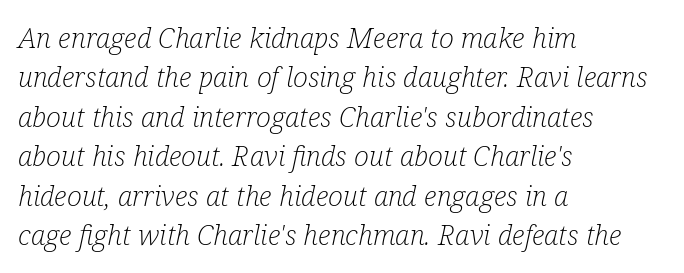
{"serif": "yes", "italic": "yes", "lean": "right", "slant_degrees": 12, "bold": "no", "weight": "light", "width": "condensed", "stroke_contrast": "low", "x_height": "medium", "monospaced": "no", "underline": "no", "align": "left", "line_spacing": "normal", "line_spacing_ratio": 1.41, "letter_spacing": "normal", "letter_spacing_em": 0.0, "glyph_px": 28}
